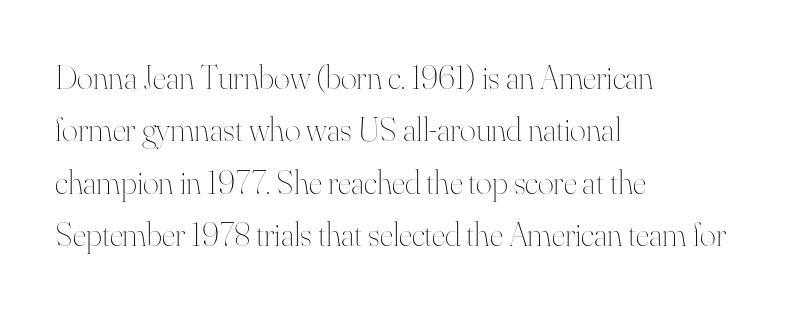
No word sits above an underline. Honestly, the row spacing looks completely unremarkable. Compared with a typical body face, this is equally light or lighter still. Nothing unusual about the tracking: characters are spaced as the font intends.
